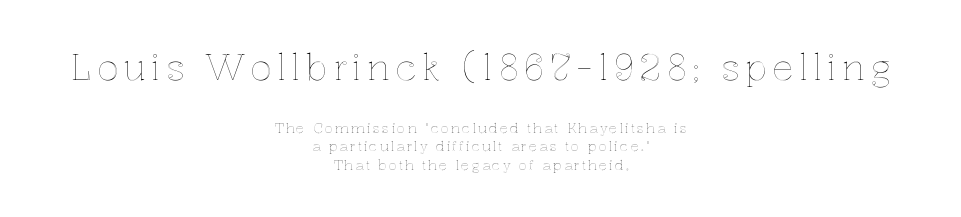
Here the first block reads like a headline and the second like body copy. Vertical spacing — default. A roman cut, with each character standing at attention. Each letter keeps its own natural width here, so spacing adapts to shape. The text block is weighted toward neither margin, spreading evenly from the middle.
